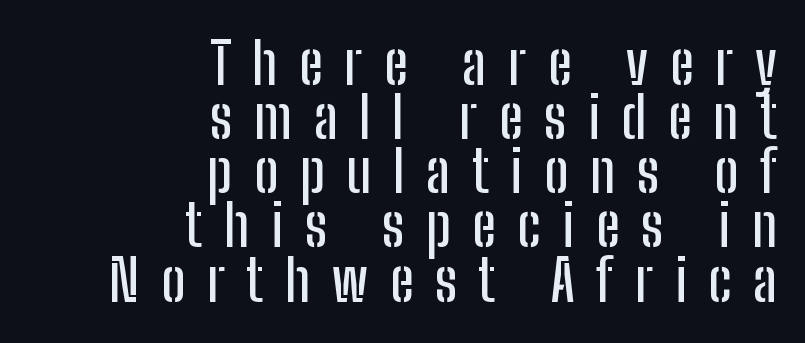
Q: Is the text italic (slanted)? A: No, it is upright.
Q: Is the typeface a serif or a sans-serif typeface? A: Sans-serif.
Q: Is the text underlined? A: No.
Q: How is the paragraph aligned? A: Right-aligned.
Q: Is the spacing between letters normal or unusually wide? A: Unusually wide.
Q: Is the spacing between lines tight, normal or loose? A: Tight.
Q: Width (condensed, normal, or wide)? A: Condensed.
Q: Stroke contrast? A: Low.
Q: x-height? A: Medium.
Q: Monospaced? A: No.
